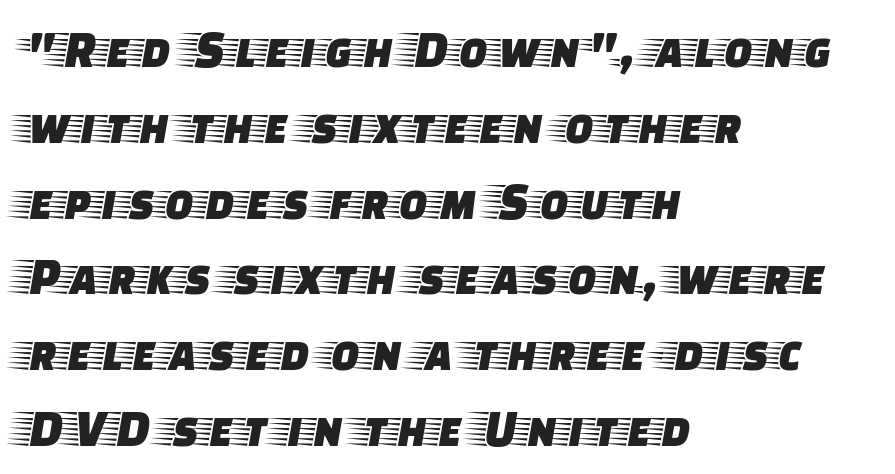
Q: Is the text italic (slanted)? A: Yes.
Q: Is the typeface a serif or a sans-serif typeface? A: Serif.
Q: Is the text underlined? A: No.
Q: How is the paragraph aligned? A: Left-aligned.
Q: Is the spacing between letters normal or unusually wide? A: Normal.
Q: Is the spacing between lines tight, normal or loose? A: Normal.
Q: Width (condensed, normal, or wide)? A: Wide.
Q: Stroke contrast? A: Low.
Q: x-height? A: Large.
Q: Monospaced? A: No.
